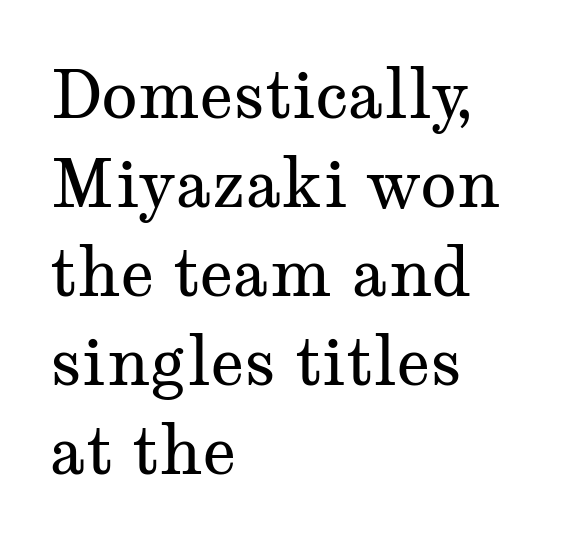
Proportional: the letters do not fall into vertical columns. Font category for this specimen: serif. One glance says typical: line gaps are just what's usual. This is not heavy type; no bold has been used. Which margin do the lines hug? The left one — the right edge is uneven.
